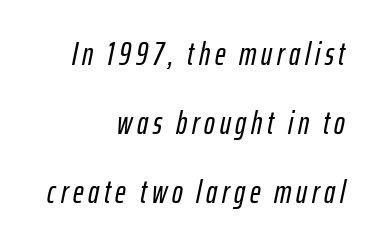
The image shows 32 px condensed type, italic (leaning right); set right-aligned, loose line spacing (2.15x), not underlined; low stroke contrast and a medium x-height.
